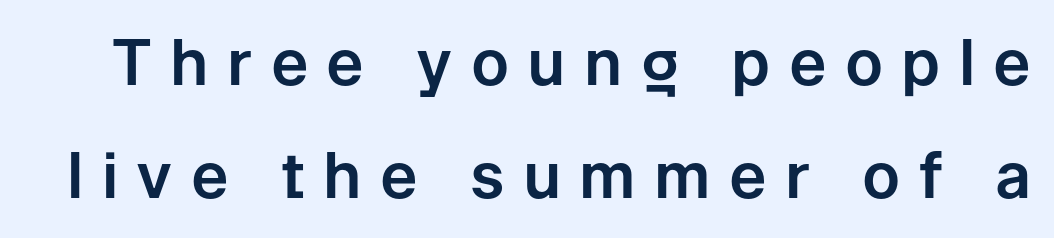
The image shows 63 px sans-serif type, upright; set line spacing 1.8x, unusually wide letter spacing (+0.29 em), not underlined; low stroke contrast and a medium x-height.
